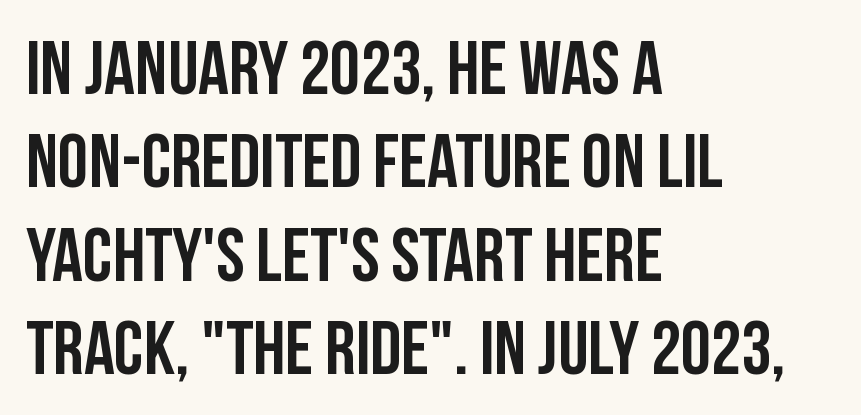
The image shows 76 px condensed sans-serif type, upright; set left-aligned, line spacing 1.23x, normal letter spacing, not underlined; low stroke contrast and a large x-height.
